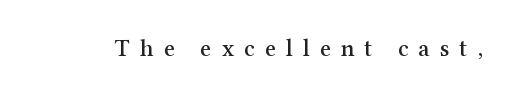
{"italic": "no", "underline": "no", "letter_spacing": "wide", "letter_spacing_em": 0.42, "glyph_px": 24}
